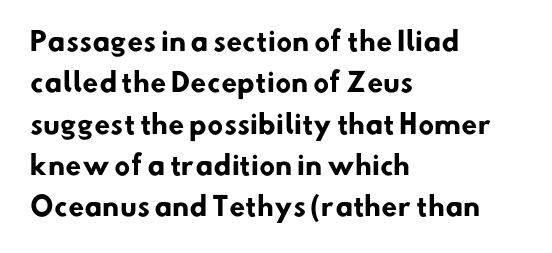
Check under the words: just untouched page. Which margin do the lines hug? The left one — the right edge is uneven. Is the type bold? Yes — the strokes are clearly thick and heavy. This sample keeps an unexceptional amount of space between lines. The line texture is even and compact thanks to regular tracking.
